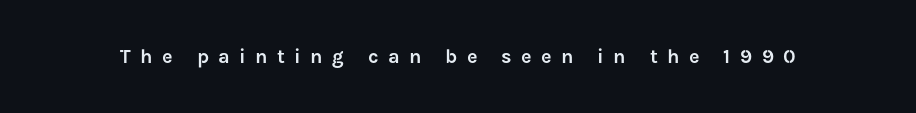
Q: Is the text italic (slanted)? A: No, it is upright.
Q: Is the text underlined? A: No.
Q: Is the spacing between letters normal or unusually wide? A: Unusually wide.
